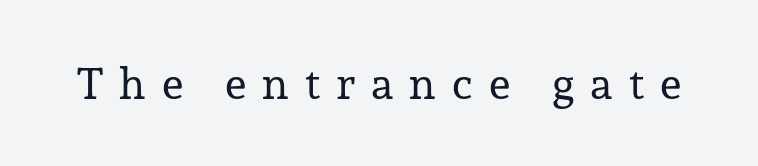
{"serif": "yes", "italic": "no", "bold": "no", "weight": "regular", "width": "normal", "stroke_contrast": "low", "x_height": "medium", "monospaced": "no", "underline": "no", "letter_spacing": "wide", "letter_spacing_em": 0.37, "glyph_px": 44}
